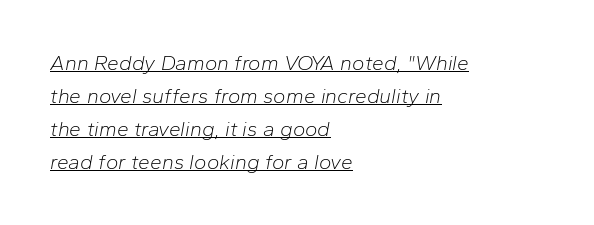
Q: Is the text bold? A: No.
Q: Is the text italic (slanted)? A: Yes, it leans right by about 10 degrees.
Q: Is the text underlined? A: Yes.
Q: How is the paragraph aligned? A: Left-aligned.
Q: Is the spacing between letters normal or unusually wide? A: Normal.
Q: Is the spacing between lines tight, normal or loose? A: Normal.
